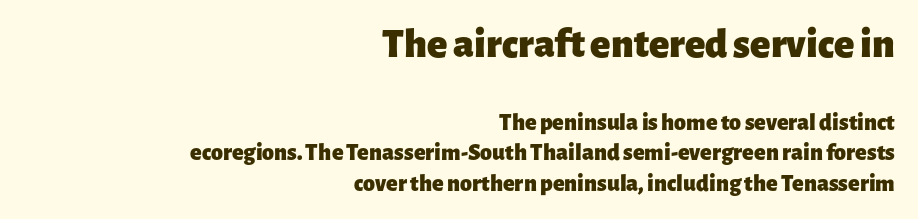
Q: Is the text bold? A: Yes.
Q: Is the text italic (slanted)? A: No, it is upright.
Q: Is the typeface a serif or a sans-serif typeface? A: Sans-serif.
Q: Is the text underlined? A: No.
Q: How is the paragraph aligned? A: Right-aligned.
Q: Is the spacing between letters normal or unusually wide? A: Normal.
Q: Is the spacing between lines tight, normal or loose? A: Normal.
Q: Which block of text is set in a larger size, the first (top) or the second (bottom)? A: The first (top) one.
Q: Width (condensed, normal, or wide)? A: Normal.
Q: Stroke contrast? A: Low.
Q: x-height? A: Medium.
Q: Monospaced? A: No.
